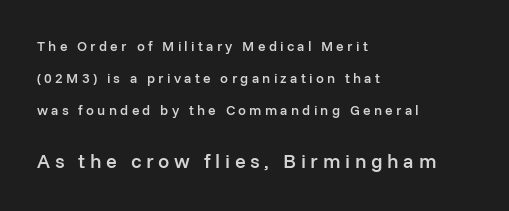
The image shows 20 px text type, upright; set left-aligned, loose line spacing (2.27x), unusually wide letter spacing (+0.23 em), not underlined; the second (bottom) block is 1.43x larger.
